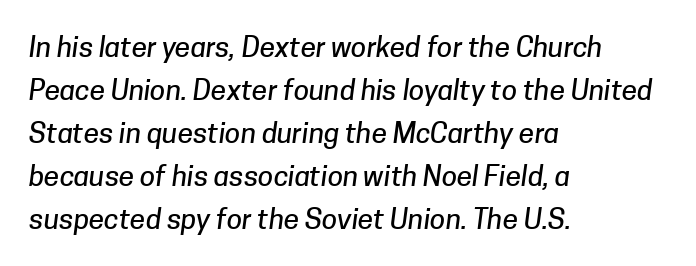
The image shows 28 px sans-serif type; set left-aligned, normal line spacing (1.54x), normal letter spacing, not underlined; low stroke contrast and a medium x-height.
